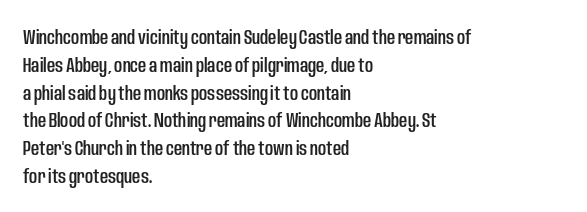
{"italic": "no", "underline": "no", "align": "left", "line_spacing": "normal", "line_spacing_ratio": 1.39, "letter_spacing": "normal", "letter_spacing_em": 0.0, "glyph_px": 20}
